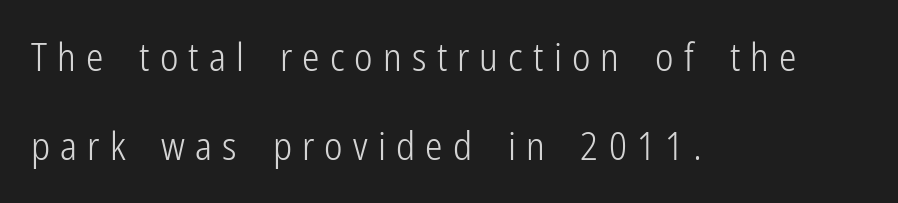
Q: Is the text bold? A: No.
Q: Is the text italic (slanted)? A: No, it is upright.
Q: Is the typeface a serif or a sans-serif typeface? A: Sans-serif.
Q: Is the text underlined? A: No.
Q: How is the paragraph aligned? A: Left-aligned.
Q: Is the spacing between letters normal or unusually wide? A: Unusually wide.
Q: Is the spacing between lines tight, normal or loose? A: Loose.
Q: Width (condensed, normal, or wide)? A: Condensed.
Q: Stroke contrast? A: Low.
Q: x-height? A: Medium.
Q: Monospaced? A: No.
